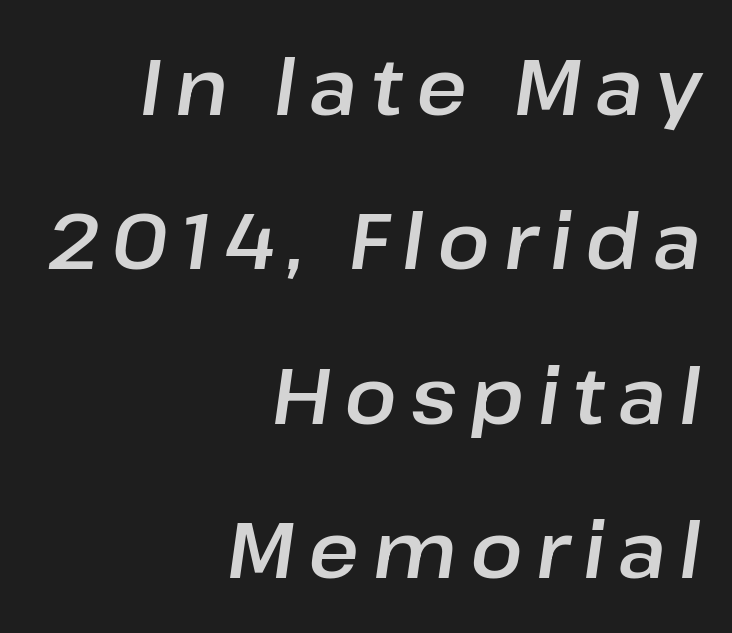
The image shows 78 px text type, italic (leaning right); set right-aligned, loose line spacing (1.98x), not underlined; low stroke contrast and a medium x-height.
